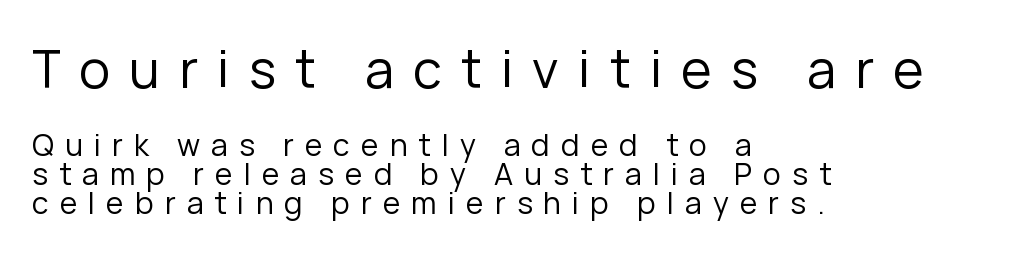
Does the type have serifs? No, each stem ends abruptly. The compositor pushed each line to the left boundary. A quiet, ordinary-to-light weight characterises the typeface. The face used here is proportionally spaced, like ordinary book or web type.
